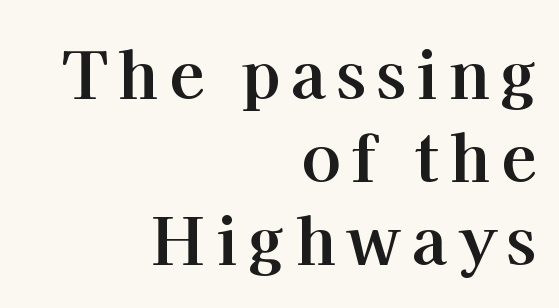
Glance below the letters and you will spot only blank space. The lettering stays uniformly vertical, giving the passage a roman look. Yep, those are serifs on the letters. Do the characters align in a grid? No, the font is proportional. The lines in this sample share a right terminus and differ only in where they begin. The vertical gap from one line to the next is medium.
